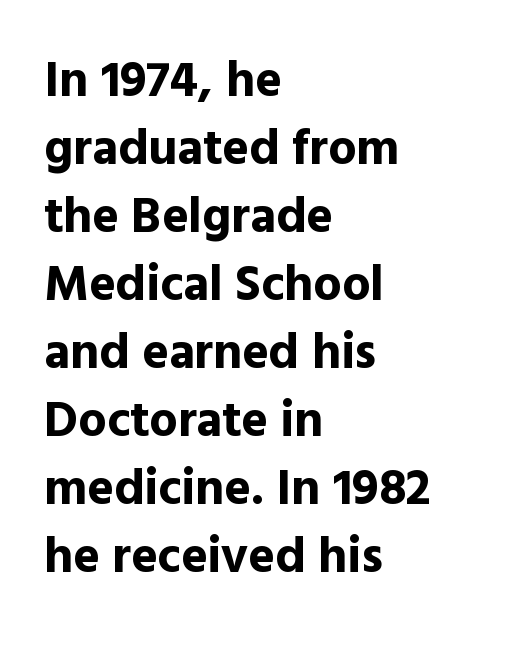
The image shows 50 px bold sans-serif type, upright; set left-aligned, normal line spacing (1.36x), normal letter spacing, not underlined; a medium x-height.
